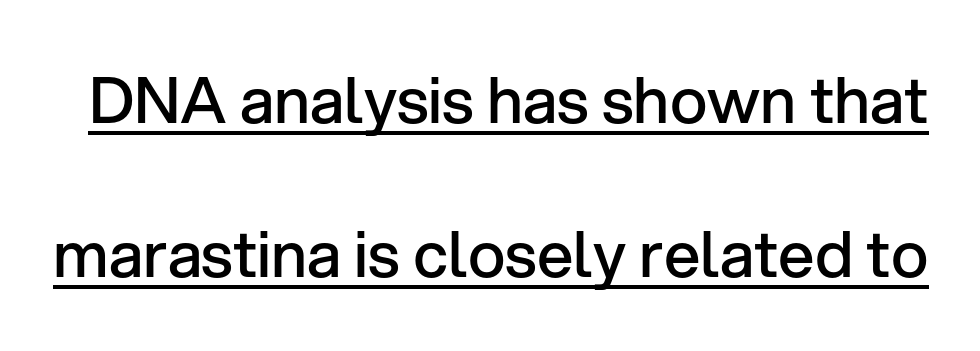
Bold? Not quite — semibold, heavier than regular but stopping short. No extra tracking has been applied to these lines. Grotesque or geometric, the face here clearly has no serifs. The letters stand straight up with perfectly vertical stems. This is underlined copy, the kind a proofreader might mark for attention.
